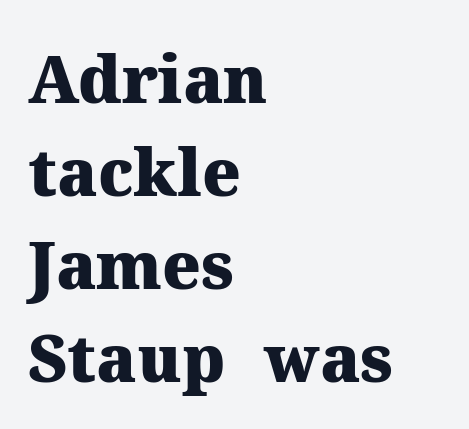
{"serif": "yes", "italic": "no", "bold": "yes", "weight": "heavy", "width": "normal", "stroke_contrast": "medium", "x_height": "medium", "monospaced": "no", "underline": "no", "align": "left", "line_spacing": "normal", "line_spacing_ratio": 1.43, "letter_spacing": "normal", "letter_spacing_em": 0.0, "glyph_px": 65}
